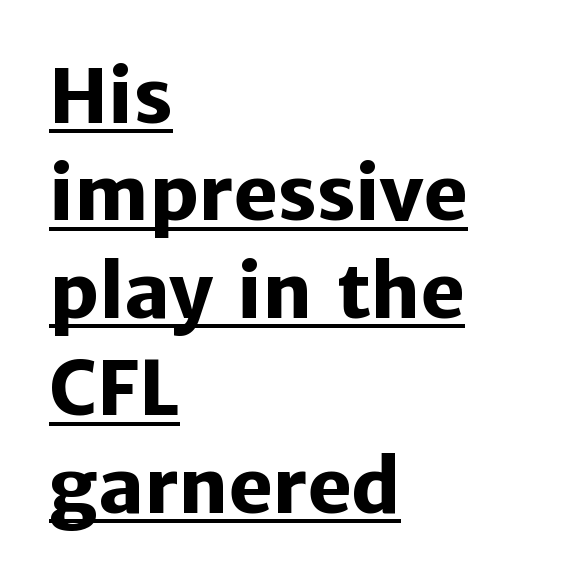
{"serif": "no", "italic": "no", "bold": "yes", "weight": "heavy", "width": "normal", "stroke_contrast": "low", "x_height": "medium", "monospaced": "no", "underline": "yes", "align": "left", "line_spacing": "normal", "line_spacing_ratio": 1.3, "letter_spacing": "normal", "letter_spacing_em": 0.0, "glyph_px": 75}
